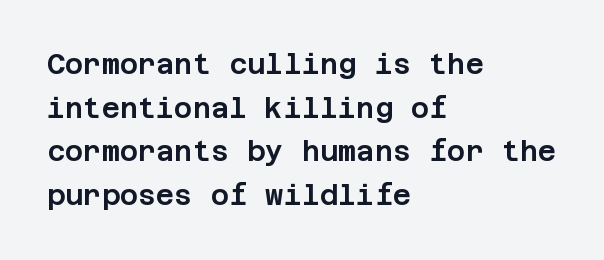
The image shows 28 px sans-serif type, upright; set left-aligned, normal line spacing (1.56x), normal letter spacing, not underlined; low stroke contrast and a large x-height.
